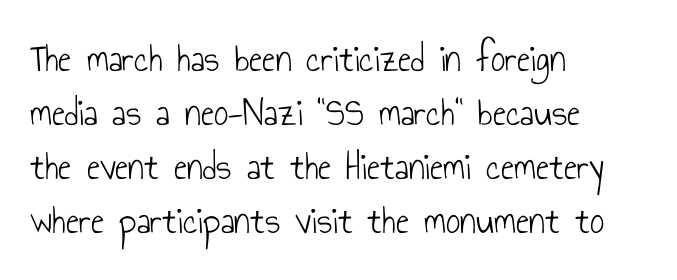
The weight would be labelled regular, book, light, or lighter still. Tracking here is standard; glyphs follow each other at the usual distance. The area under the type is left untouched. Reading down the block, your eye returns to a fixed left position each line. This is roman type, the default non-slanted kind.
